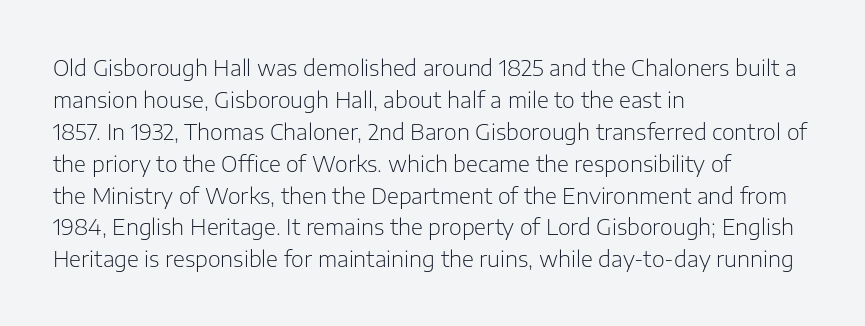
This sample uses an upright cut, with every glyph sitting square on the baseline. Check the space under the baseline: it is left empty. These lines are set flush left with a ragged right edge. Weight: not bold — regular or lighter.
